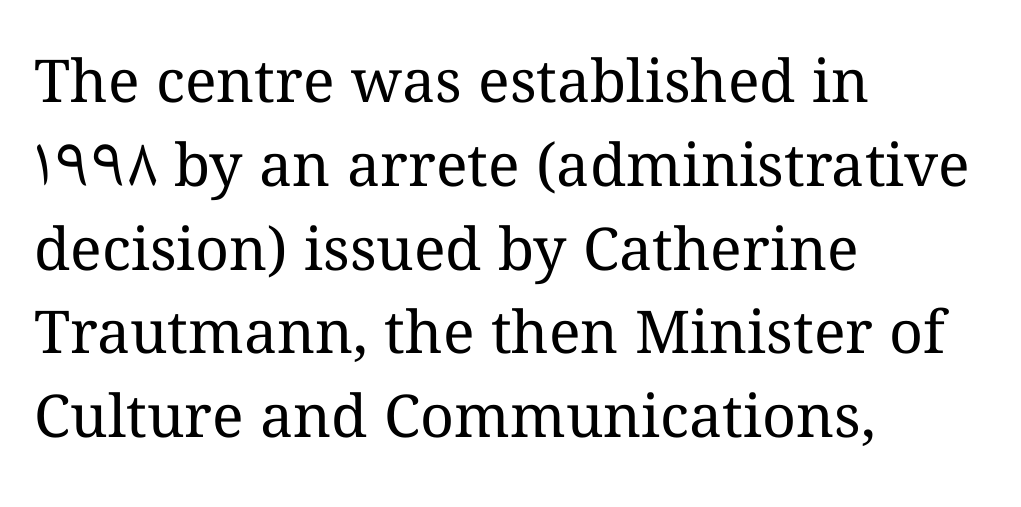
Q: Is the text bold? A: No.
Q: Is the text italic (slanted)? A: No, it is upright.
Q: Is the text underlined? A: No.
Q: How is the paragraph aligned? A: Left-aligned.
Q: Is the spacing between letters normal or unusually wide? A: Normal.
Q: Is the spacing between lines tight, normal or loose? A: Normal.
Q: Width (condensed, normal, or wide)? A: Normal.
Q: Stroke contrast? A: Medium.
Q: x-height? A: Medium.
Q: Monospaced? A: No.
